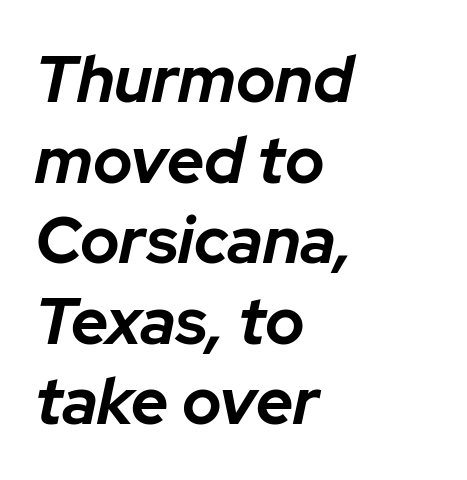
The image shows 65 px bold type, italic (leaning right); set left-aligned, line spacing 1.24x, normal letter spacing, not underlined; low stroke contrast and a medium x-height.
